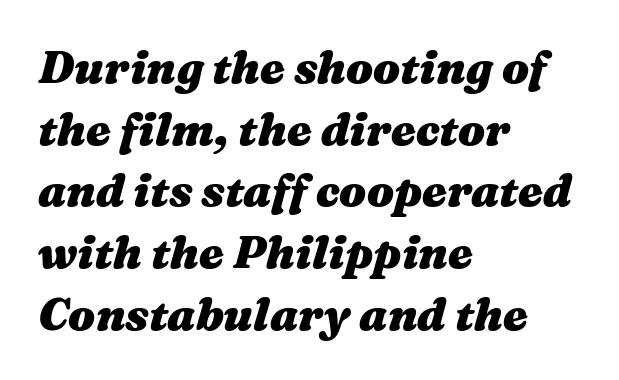
{"italic": "yes", "lean": "right", "slant_degrees": 16, "bold": "yes", "weight": "heavy", "width": "wide", "stroke_contrast": "medium", "x_height": "medium", "monospaced": "no", "underline": "no", "align": "left", "line_spacing": "normal", "line_spacing_ratio": 1.37, "letter_spacing": "normal", "letter_spacing_em": 0.0, "glyph_px": 45}
